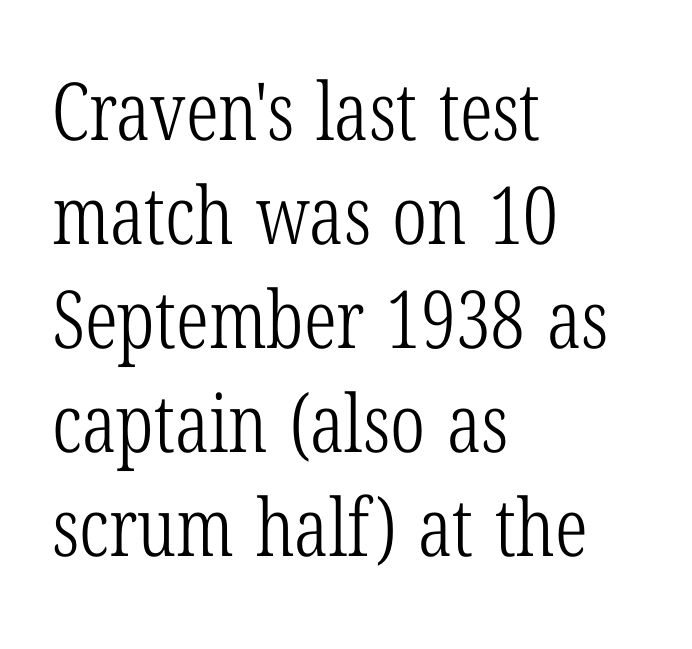
Each line starts at the same left margin while the right side varies. There is no visible air inserted between adjacent glyphs. To sum up the face: it has serifs. The space beneath each line is pristine and unruled. Nothing heavy about these letters — not bold at all.
